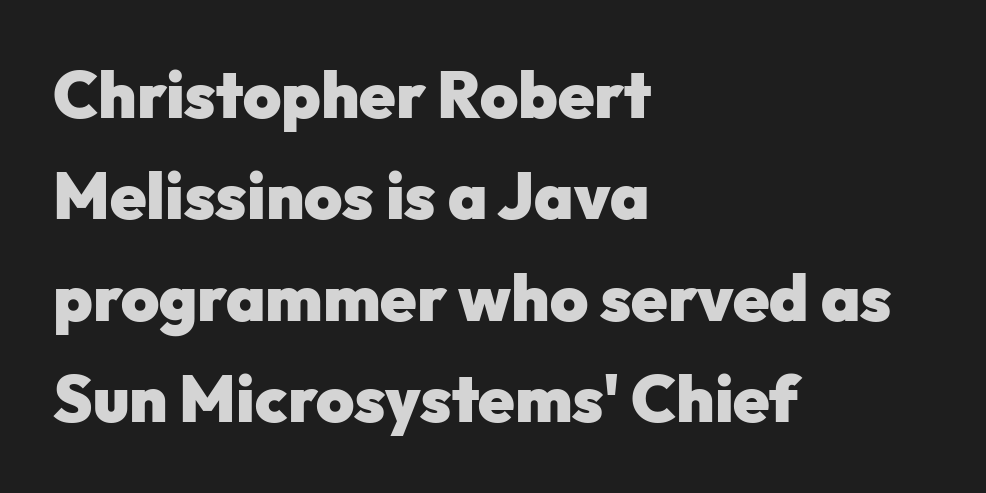
Q: Is the text bold? A: Yes.
Q: Is the text italic (slanted)? A: No, it is upright.
Q: Is the typeface a serif or a sans-serif typeface? A: Sans-serif.
Q: Is the text underlined? A: No.
Q: How is the paragraph aligned? A: Left-aligned.
Q: Is the spacing between letters normal or unusually wide? A: Normal.
Q: Is the spacing between lines tight, normal or loose? A: Normal.
Q: Width (condensed, normal, or wide)? A: Normal.
Q: Stroke contrast? A: Low.
Q: x-height? A: Medium.
Q: Monospaced? A: No.
